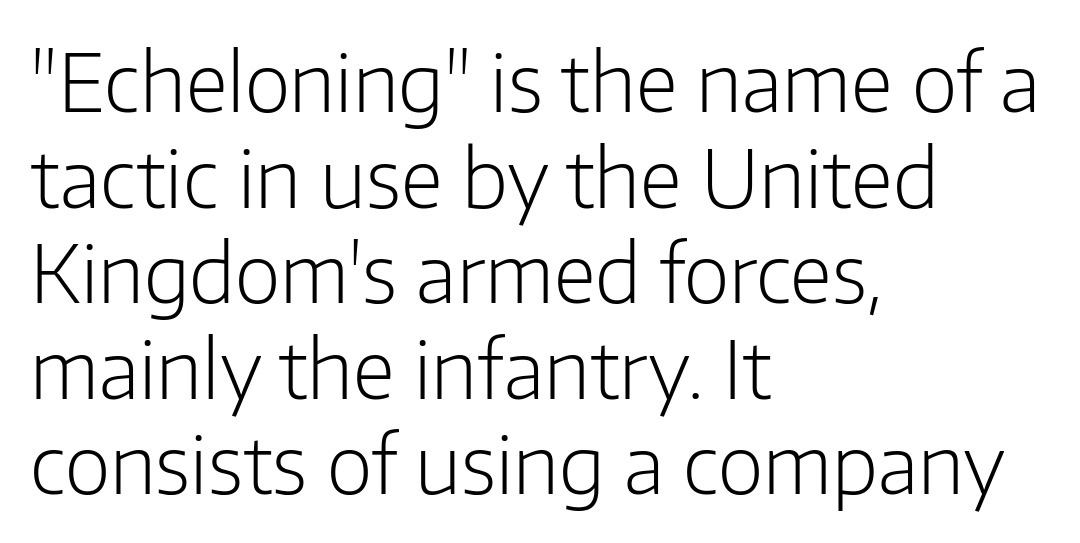
The image shows 79 px light sans-serif type, upright; set left-aligned, line spacing 1.21x, normal letter spacing, not underlined; low stroke contrast and a medium x-height.
